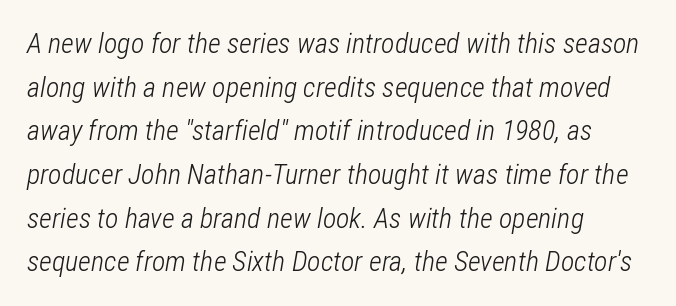
{"italic": "yes", "lean": "right", "slant_degrees": 12, "bold": "no", "weight": "light", "width": "condensed", "stroke_contrast": "low", "x_height": "medium", "monospaced": "no", "underline": "no", "align": "left", "line_spacing": "normal", "line_spacing_ratio": 1.56, "letter_spacing": "normal", "letter_spacing_em": 0.0, "glyph_px": 28}
